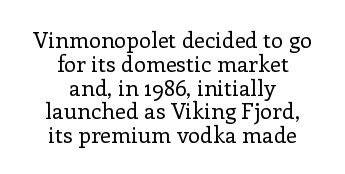
Q: Is the text bold? A: No.
Q: Is the text italic (slanted)? A: No, it is upright.
Q: Is the text underlined? A: No.
Q: How is the paragraph aligned? A: Centered.
Q: Is the spacing between letters normal or unusually wide? A: Normal.
Q: Is the spacing between lines tight, normal or loose? A: Tight.
